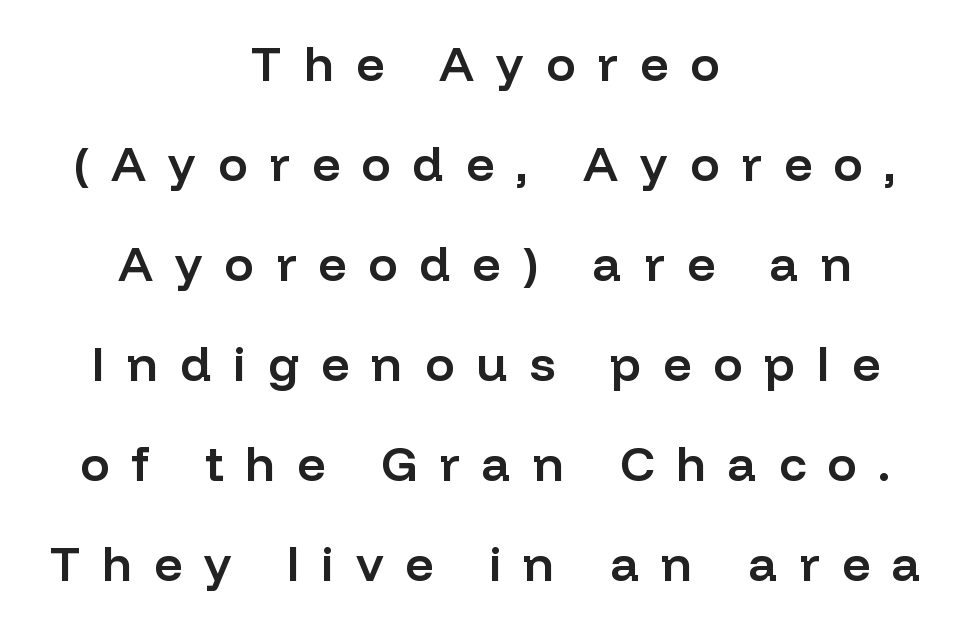
Q: Is the text bold? A: Semi-bold.
Q: Is the text italic (slanted)? A: No, it is upright.
Q: Is the typeface a serif or a sans-serif typeface? A: Sans-serif.
Q: Is the text underlined? A: No.
Q: How is the paragraph aligned? A: Centered.
Q: Is the spacing between letters normal or unusually wide? A: Unusually wide.
Q: Is the spacing between lines tight, normal or loose? A: Loose.
Q: Width (condensed, normal, or wide)? A: Normal.
Q: Stroke contrast? A: Low.
Q: x-height? A: Medium.
Q: Monospaced? A: No.
